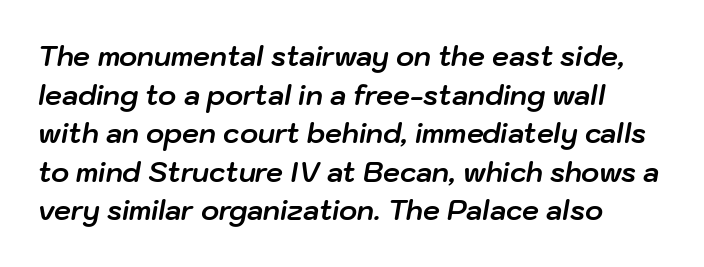
The image shows 27 px bold type, italic (leaning right); set left-aligned, normal line spacing (1.43x), normal letter spacing, not underlined.
